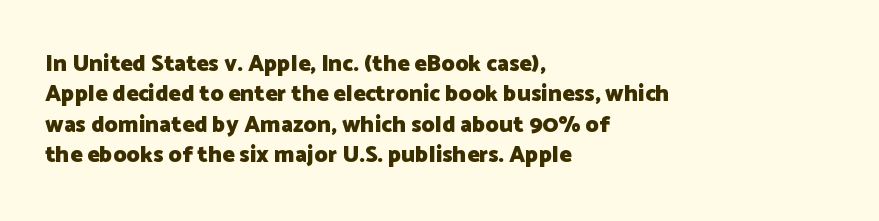
{"italic": "no", "bold": "yes", "underline": "no", "align": "left", "line_spacing": "normal", "line_spacing_ratio": 1.32, "letter_spacing": "normal", "letter_spacing_em": 0.0, "glyph_px": 23}
